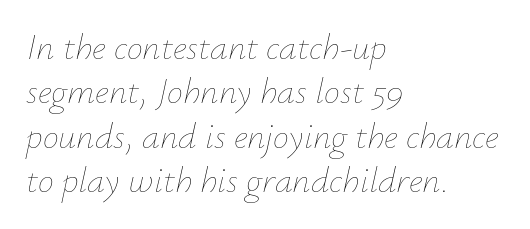
The image shows 36 px thin type, italic (leaning right); set left-aligned, line spacing 1.23x, normal letter spacing, not underlined; low stroke contrast and a small x-height.
